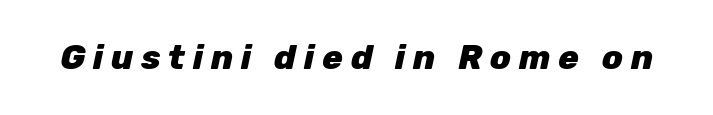
Q: Is the text bold? A: Yes.
Q: Is the text italic (slanted)? A: Yes, it leans right by about 12 degrees.
Q: Is the text underlined? A: No.
Q: Is the spacing between letters normal or unusually wide? A: Unusually wide.
Q: Width (condensed, normal, or wide)? A: Normal.
Q: Stroke contrast? A: Low.
Q: x-height? A: Medium.
Q: Monospaced? A: No.
